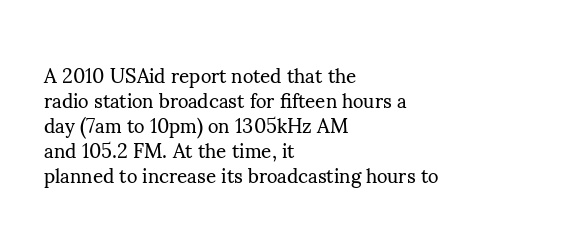
Q: Is the text bold? A: No.
Q: Is the text italic (slanted)? A: No, it is upright.
Q: Is the text underlined? A: No.
Q: How is the paragraph aligned? A: Left-aligned.
Q: Is the spacing between letters normal or unusually wide? A: Normal.
Q: Is the spacing between lines tight, normal or loose? A: Normal.
